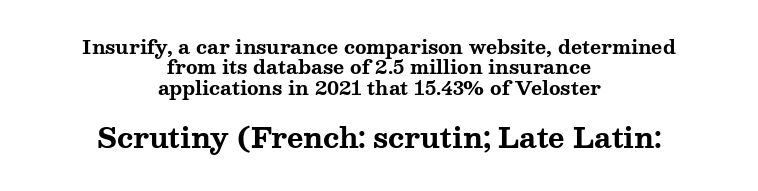
{"serif": "yes", "italic": "no", "bold": "yes", "weight": "bold", "width": "wide", "stroke_contrast": "medium", "x_height": "medium", "monospaced": "no", "underline": "no", "align": "center", "line_spacing": "tight", "line_spacing_ratio": 1.07, "letter_spacing": "normal", "letter_spacing_em": 0.0, "larger_block": "second", "size_ratio": 1.47, "glyph_px": 28}
